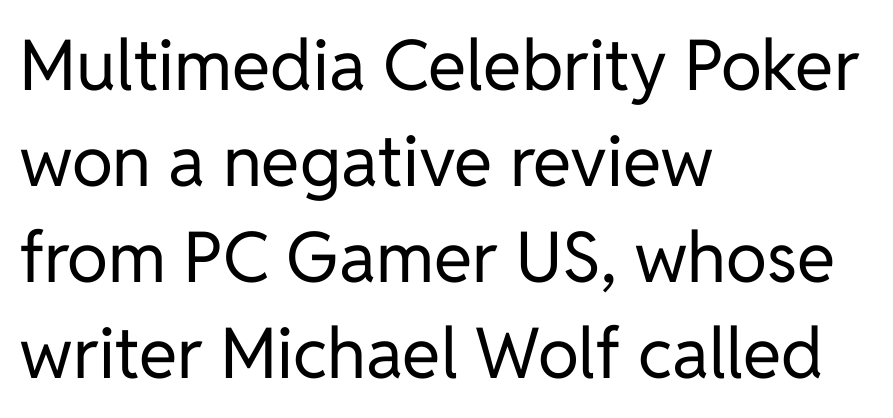
{"serif": "no", "italic": "no", "bold": "no", "weight": "regular", "width": "normal", "stroke_contrast": "low", "x_height": "medium", "monospaced": "no", "underline": "no", "align": "left", "line_spacing": "normal", "line_spacing_ratio": 1.37, "letter_spacing": "normal", "letter_spacing_em": 0.0, "glyph_px": 70}
